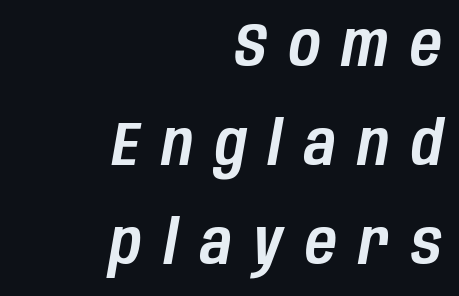
{"italic": "yes", "lean": "right", "slant_degrees": 10, "width": "condensed", "stroke_contrast": "low", "x_height": "large", "monospaced": "no", "underline": "no", "align": "right", "line_spacing": "normal", "line_spacing_ratio": 1.62, "letter_spacing": "wide", "letter_spacing_em": 0.36, "glyph_px": 61}
